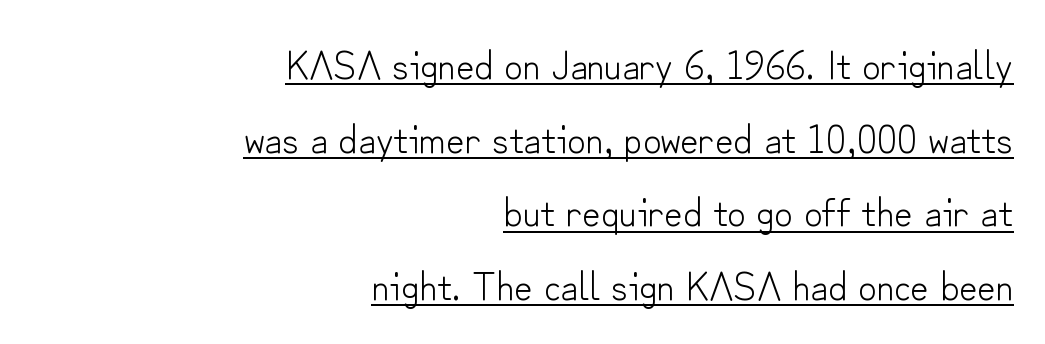
Compared with typical body copy, the letter spacing here is the same. These characters rest on top of a visible drawn line. These lines are composed in type without serifs. Think of a printed novel: that variable character pitch is what you see here. Heft: none added — not bold.
